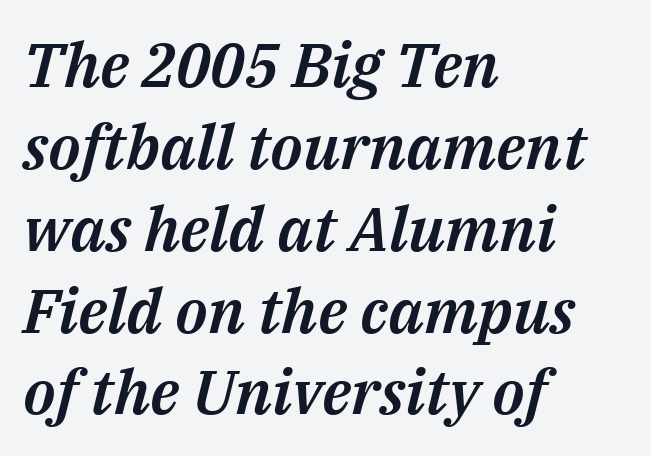
The typography opts for an oblique posture over an upright one. The rendering uses natural spacing where letterforms have individual widths. A bare baseline throughout the passage. Short note: letters normally spaced. What's the leading like? Ordinary, nothing unusual. Horizontally, the lines are justified to the leading edge only.
